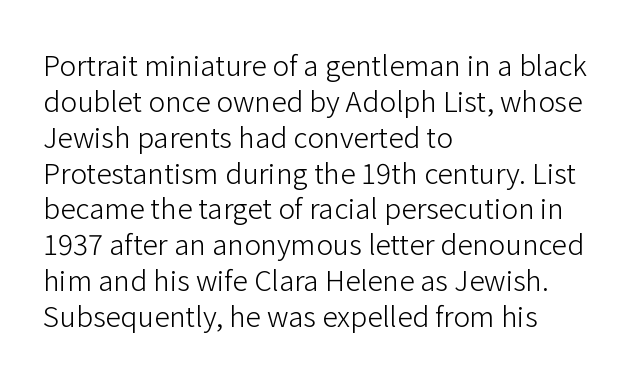
Q: Is the text bold? A: No.
Q: Is the text italic (slanted)? A: No, it is upright.
Q: Is the typeface a serif or a sans-serif typeface? A: Sans-serif.
Q: Is the text underlined? A: No.
Q: How is the paragraph aligned? A: Left-aligned.
Q: Is the spacing between letters normal or unusually wide? A: Normal.
Q: Is the spacing between lines tight, normal or loose? A: Normal.
Q: Width (condensed, normal, or wide)? A: Normal.
Q: Stroke contrast? A: Low.
Q: x-height? A: Medium.
Q: Monospaced? A: No.
